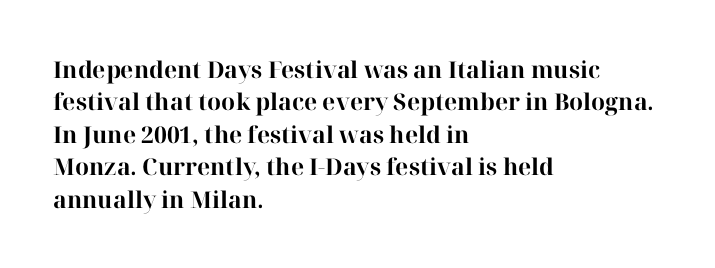
Q: Is the text bold? A: Yes.
Q: Is the text italic (slanted)? A: No, it is upright.
Q: Is the text underlined? A: No.
Q: How is the paragraph aligned? A: Left-aligned.
Q: Is the spacing between letters normal or unusually wide? A: Normal.
Q: Is the spacing between lines tight, normal or loose? A: Normal.
